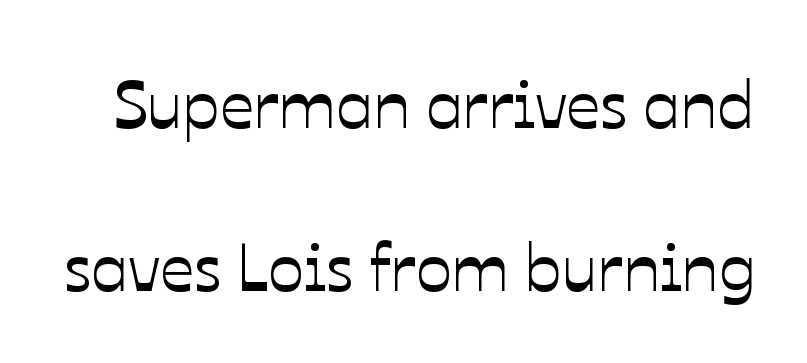
The space directly below the letters is spotless. This block would shrink considerably if given ordinary leading; it's expanded now. No italicization has been applied; the sample stays upright. Each word holds together tightly as a unit, with standard inter-letter gaps. Is this a fixed-width face? No — the glyphs have proportional, varying widths.
